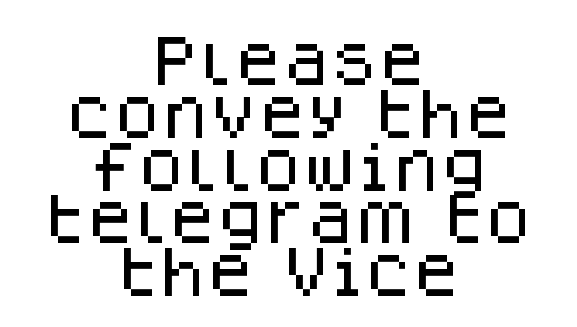
The image shows 55 px sans-serif type, upright; set centered, tight line spacing (0.96x), normal letter spacing, not underlined; low stroke contrast and a large x-height.
